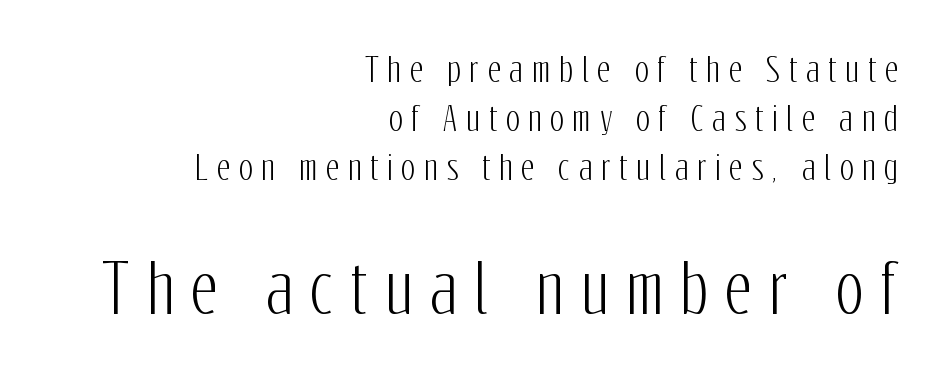
Q: Is the text italic (slanted)? A: No, it is upright.
Q: Is the typeface a serif or a sans-serif typeface? A: Sans-serif.
Q: Is the text underlined? A: No.
Q: How is the paragraph aligned? A: Right-aligned.
Q: Is the spacing between letters normal or unusually wide? A: Unusually wide.
Q: Is the spacing between lines tight, normal or loose? A: Normal.
Q: Which block of text is set in a larger size, the first (top) or the second (bottom)? A: The second (bottom) one.
Q: Width (condensed, normal, or wide)? A: Condensed.
Q: Stroke contrast? A: Low.
Q: x-height? A: Medium.
Q: Monospaced? A: No.
